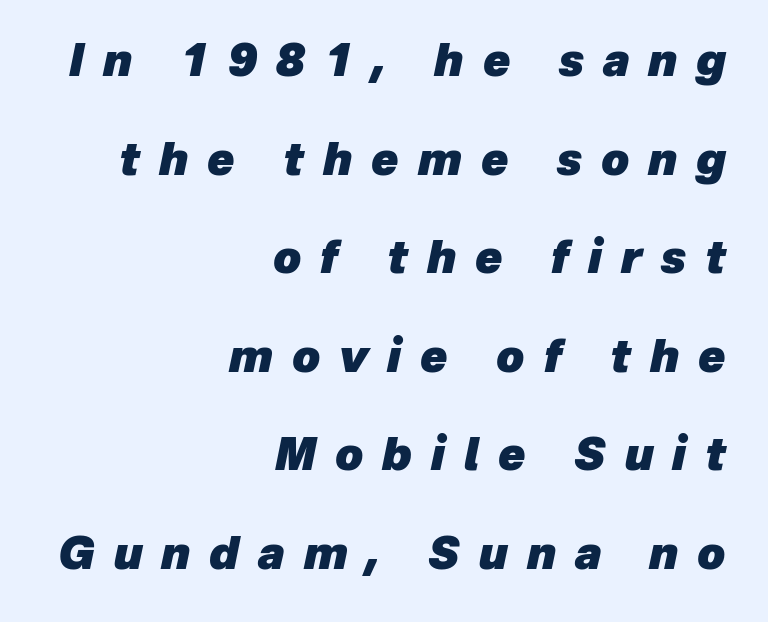
{"italic": "yes", "lean": "right", "slant_degrees": 12, "bold": "yes", "weight": "heavy", "width": "normal", "stroke_contrast": "low", "x_height": "medium", "monospaced": "no", "underline": "no", "align": "right", "line_spacing": "loose", "line_spacing_ratio": 2.24, "letter_spacing": "wide", "letter_spacing_em": 0.43, "glyph_px": 44}
